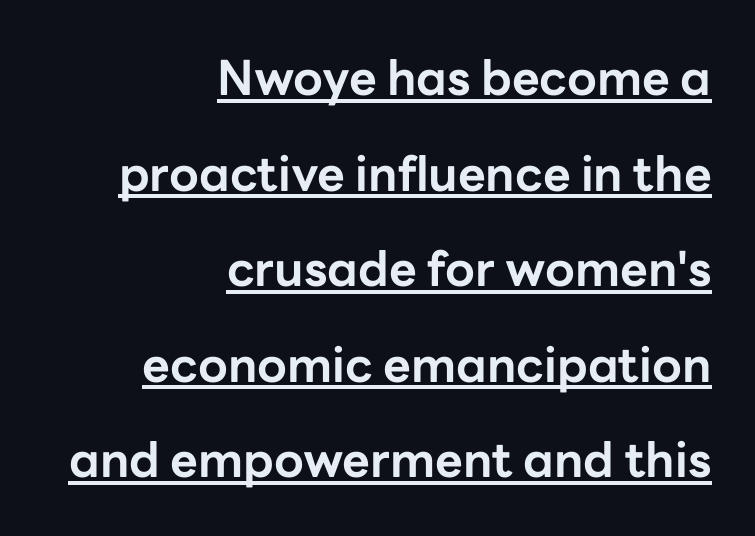
There is no visible air inserted between adjacent glyphs. Serifs: no, the terminals of the letterforms are clean. The passage shown is typed in a proportional face where columns would drift. Typographic density is high because the face is bold.
